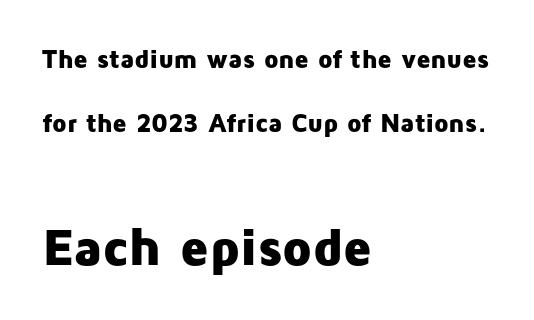
The image shows 53 px heavy sans-serif type, upright; set left-aligned, loose line spacing (2.48x), normal letter spacing, not underlined; the second (bottom) block is 2.04x larger; low stroke contrast and a medium x-height.
